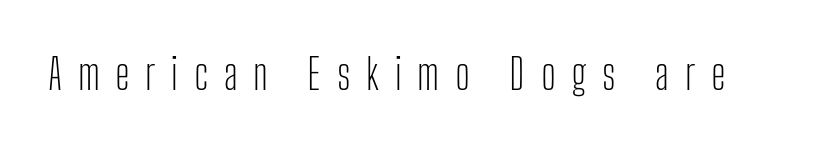
The text was rendered using a sans face with plain stroke endings. The typeface has the unassuming heft of standard copy or less. The area under the type is left untouched. Note the varied advance widths — an 'i' is clearly narrower than an 'm'. The type sits square on the baseline with zero lean. A typesetter would call this heavily tracked-out type.
